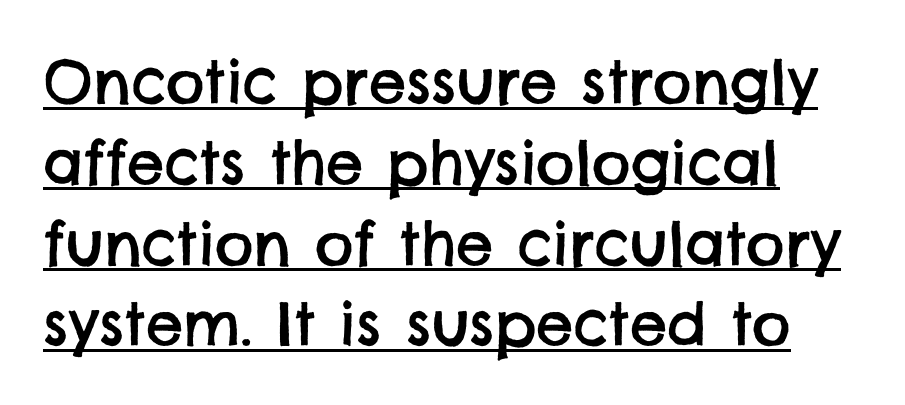
Look at the bottom of the vertical strokes: they stop flat, with no serifs. Short note: letters normally spaced. Looks like someone drew a line under every word here. The paragraph shown leans on its left margin.
